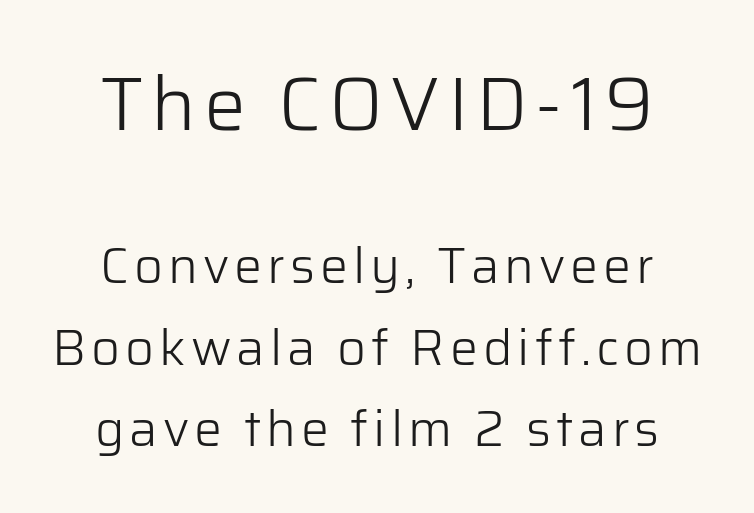
Anything drawn beneath the words? Only blank space. Reading down the column, the eye jumps a familiar distance to each next line. Rendered with straight, roman letterforms. The rendering shows plain stroke endings on the letterforms — a sans-serif design. Compared with a flush-left layout, this one balances lines on the center instead.
